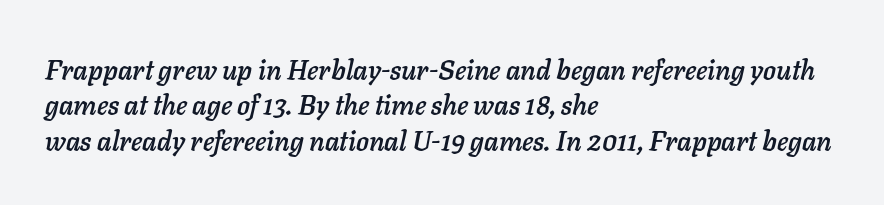
Q: Is the text italic (slanted)? A: Yes, it leans right by about 11 degrees.
Q: Is the text underlined? A: No.
Q: How is the paragraph aligned? A: Left-aligned.
Q: Is the spacing between letters normal or unusually wide? A: Normal.
Q: Is the spacing between lines tight, normal or loose? A: Normal.
